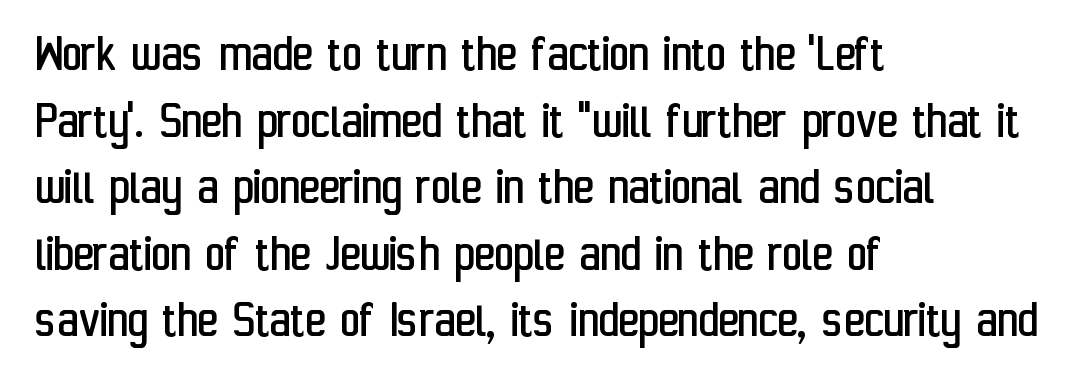
Nothing heavy about these letters — not bold at all. Examine the stroke ends and you'll find no serifs. A student would call this left alignment; a typographer would say flush left, rag right. A bare baseline throughout the passage. Upright lettering throughout.
